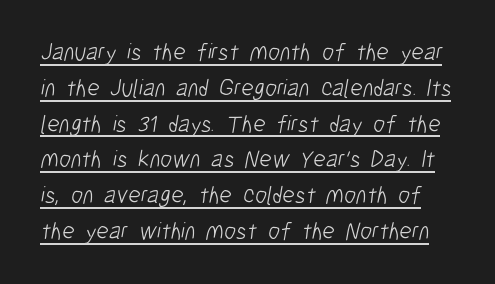
The image shows 24 px text type; set normal line spacing (1.49x), normal letter spacing, underlined.
